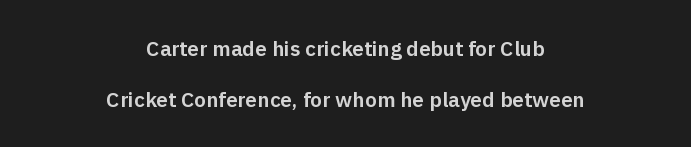
The specimen reads as upright at a glance. The string is rendered with underlining switched off. Here the glyphs are tracked normally, forming tight word shapes. Students, observe: this is what heavily led, spacious text looks like.
